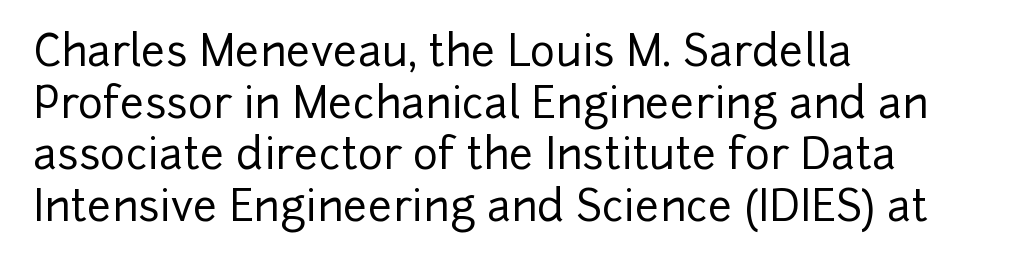
{"serif": "no", "italic": "no", "width": "normal", "stroke_contrast": "low", "x_height": "medium", "monospaced": "no", "underline": "no", "align": "left", "line_spacing_ratio": 1.2, "letter_spacing": "normal", "letter_spacing_em": 0.0, "glyph_px": 43}
